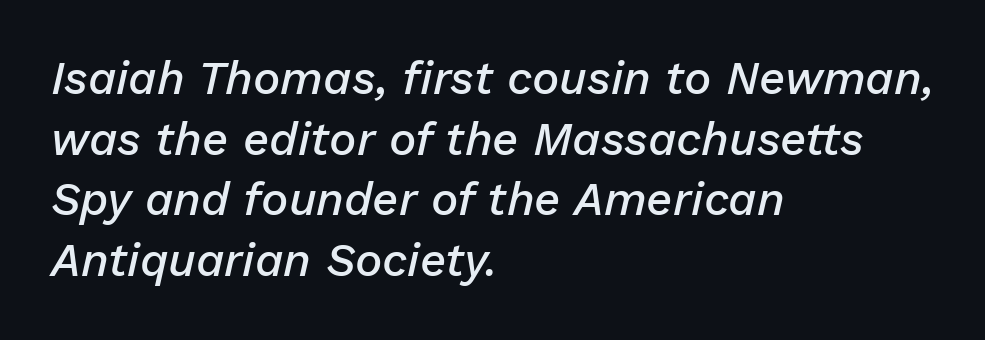
This block has exactly the height ordinary leading produces. The paragraph has a hard left edge and a soft right edge. Character widths vary here, with narrow letters taking less room than wide ones. Observe the ordinary spacing: letters are neighbours, not strangers.
